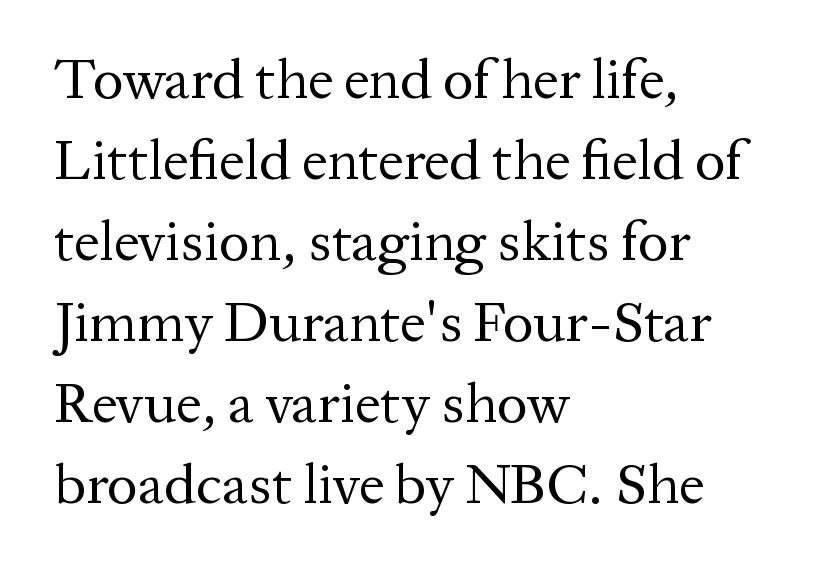
{"serif": "yes", "italic": "no", "bold": "no", "weight": "regular", "width": "normal", "stroke_contrast": "medium", "x_height": "medium", "monospaced": "no", "underline": "no", "align": "left", "line_spacing": "normal", "line_spacing_ratio": 1.42, "letter_spacing": "normal", "letter_spacing_em": 0.0, "glyph_px": 57}
